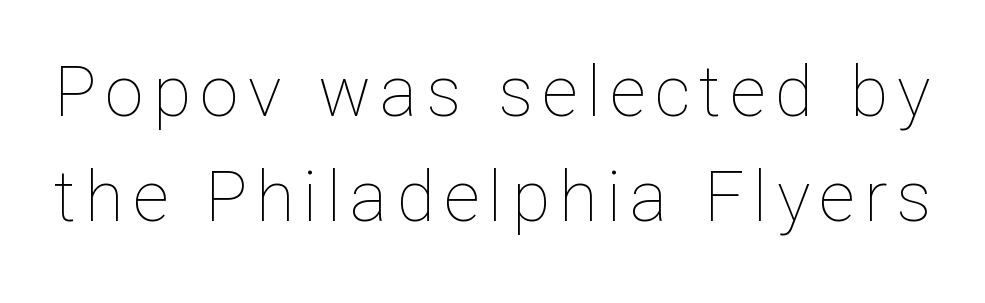
{"italic": "no", "bold": "no", "weight": "thin", "width": "normal", "stroke_contrast": "low", "x_height": "medium", "monospaced": "no", "underline": "no", "line_spacing": "normal", "line_spacing_ratio": 1.5, "glyph_px": 70}
